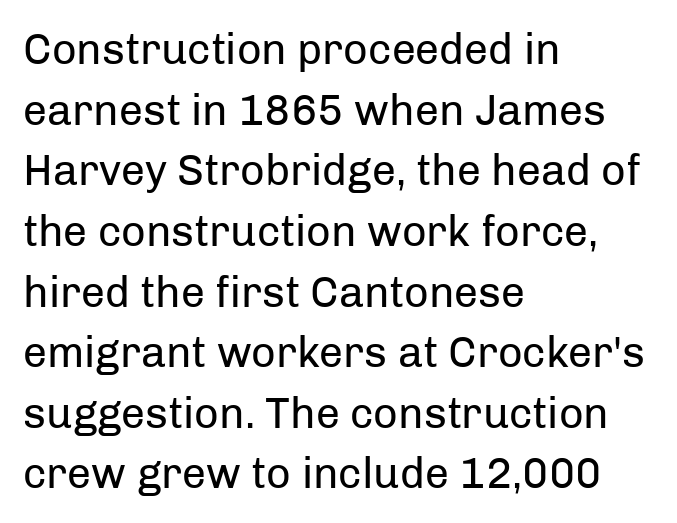
{"serif": "no", "italic": "no", "bold": "no", "weight": "regular", "width": "normal", "stroke_contrast": "low", "x_height": "medium", "monospaced": "no", "underline": "no", "align": "left", "line_spacing": "normal", "line_spacing_ratio": 1.41, "letter_spacing": "normal", "letter_spacing_em": 0.0, "glyph_px": 43}
